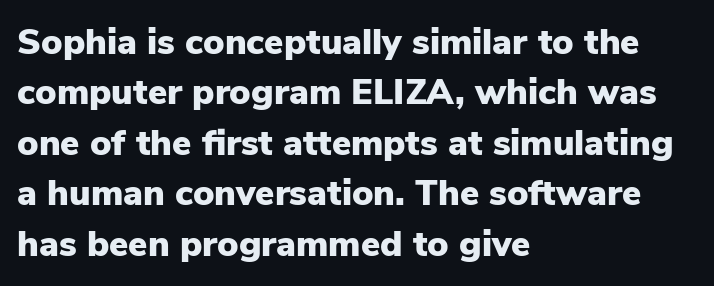
Q: Is the text bold? A: Yes.
Q: Is the text italic (slanted)? A: No, it is upright.
Q: Is the typeface a serif or a sans-serif typeface? A: Sans-serif.
Q: Is the text underlined? A: No.
Q: How is the paragraph aligned? A: Left-aligned.
Q: Is the spacing between letters normal or unusually wide? A: Normal.
Q: Is the spacing between lines tight, normal or loose? A: Normal.
Q: Width (condensed, normal, or wide)? A: Normal.
Q: Stroke contrast? A: Low.
Q: x-height? A: Medium.
Q: Monospaced? A: No.
